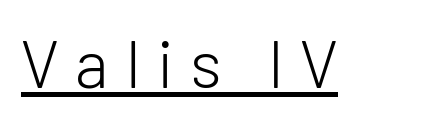
Q: Is the text bold? A: No.
Q: Is the text italic (slanted)? A: No, it is upright.
Q: Is the typeface a serif or a sans-serif typeface? A: Sans-serif.
Q: Is the text underlined? A: Yes.
Q: Is the spacing between letters normal or unusually wide? A: Unusually wide.
Q: Width (condensed, normal, or wide)? A: Normal.
Q: Stroke contrast? A: Low.
Q: x-height? A: Medium.
Q: Monospaced? A: No.
